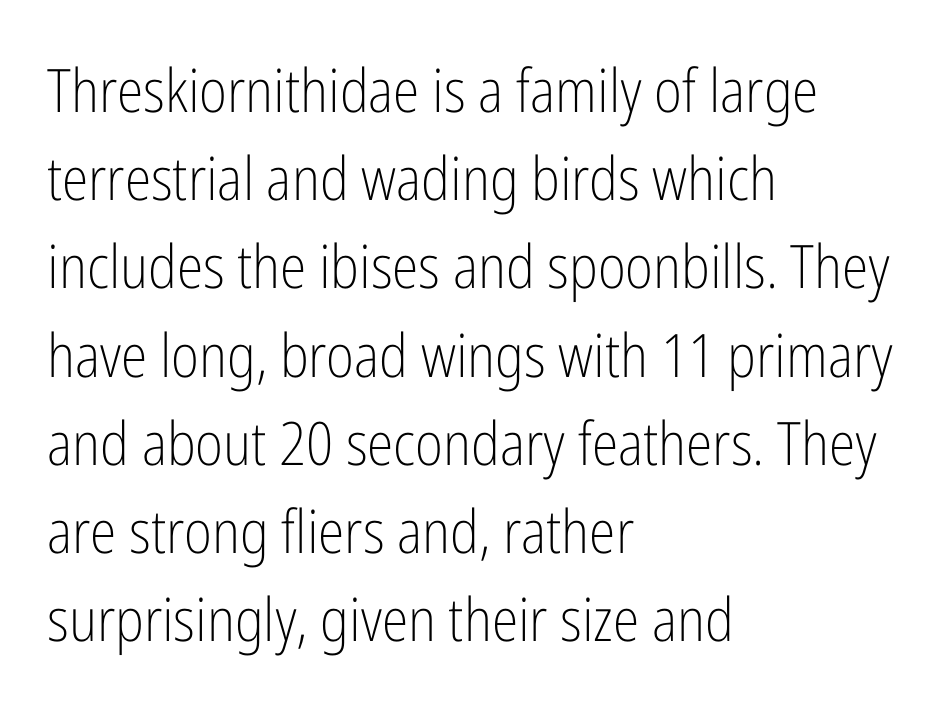
Q: Is the text bold? A: No.
Q: Is the text italic (slanted)? A: No, it is upright.
Q: Is the typeface a serif or a sans-serif typeface? A: Sans-serif.
Q: Is the text underlined? A: No.
Q: How is the paragraph aligned? A: Left-aligned.
Q: Is the spacing between letters normal or unusually wide? A: Normal.
Q: Is the spacing between lines tight, normal or loose? A: Normal.
Q: Width (condensed, normal, or wide)? A: Condensed.
Q: Stroke contrast? A: Low.
Q: x-height? A: Medium.
Q: Monospaced? A: No.
